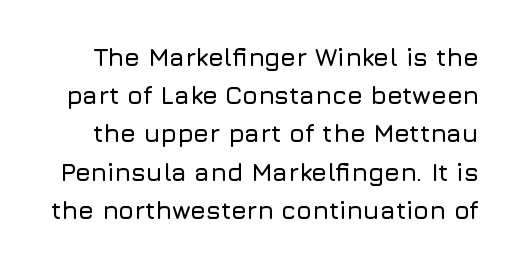
Q: Is the text italic (slanted)? A: No, it is upright.
Q: Is the text underlined? A: No.
Q: Is the spacing between letters normal or unusually wide? A: Normal.
Q: Is the spacing between lines tight, normal or loose? A: Normal.
